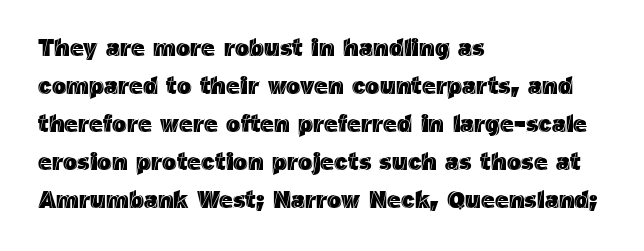
The image shows 24 px text type, upright; set left-aligned, normal line spacing (1.58x), normal letter spacing, not underlined.
